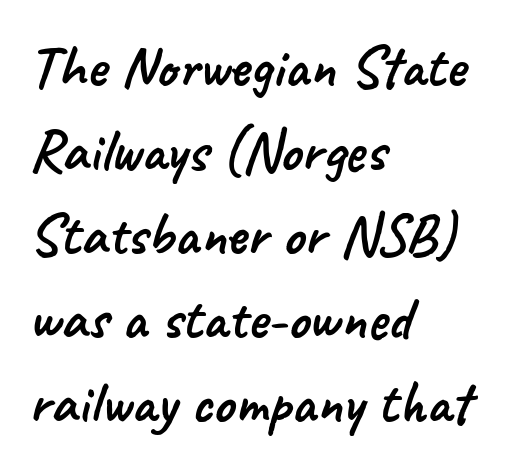
Q: Is the typeface a serif or a sans-serif typeface? A: Sans-serif.
Q: Is the text underlined? A: No.
Q: How is the paragraph aligned? A: Left-aligned.
Q: Is the spacing between letters normal or unusually wide? A: Normal.
Q: Is the spacing between lines tight, normal or loose? A: Normal.
Q: Width (condensed, normal, or wide)? A: Normal.
Q: Stroke contrast? A: Low.
Q: x-height? A: Small.
Q: Monospaced? A: No.
